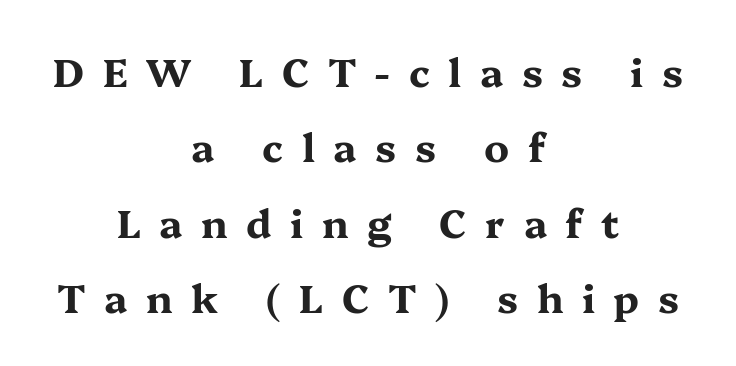
{"serif": "yes", "italic": "no", "bold": "yes", "weight": "bold", "width": "wide", "stroke_contrast": "medium", "x_height": "medium", "monospaced": "no", "underline": "no", "align": "center", "line_spacing": "loose", "line_spacing_ratio": 1.93, "letter_spacing": "wide", "letter_spacing_em": 0.48, "glyph_px": 39}
